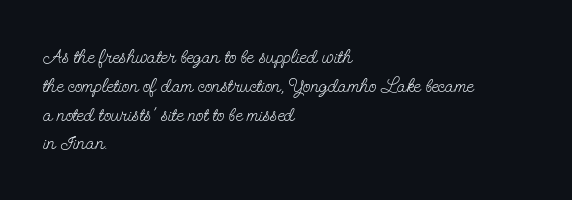
{"bold": "no", "underline": "no", "align": "left", "line_spacing": "normal", "line_spacing_ratio": 1.44, "letter_spacing": "normal", "letter_spacing_em": 0.0, "glyph_px": 20}
